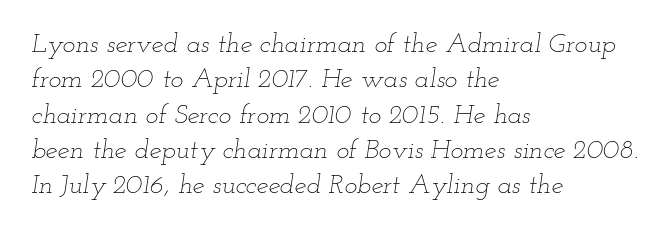
{"italic": "yes", "lean": "right", "slant_degrees": 12, "bold": "no", "underline": "no", "align": "left", "line_spacing": "normal", "line_spacing_ratio": 1.31, "letter_spacing": "normal", "letter_spacing_em": 0.0, "glyph_px": 27}
